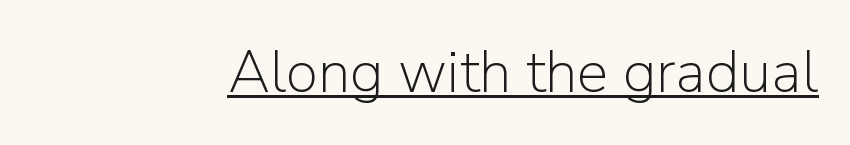
{"serif": "no", "italic": "no", "bold": "no", "weight": "light", "width": "normal", "stroke_contrast": "low", "x_height": "medium", "monospaced": "no", "underline": "yes", "letter_spacing": "normal", "letter_spacing_em": 0.0, "glyph_px": 59}
